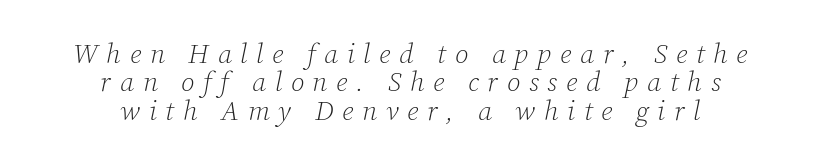
Think of a printed novel: that variable character pitch is what you see here. The passage is arranged like a title page — every line centered. Typographically, this falls in the serif category. Caption: face not bold, strokes unweighted.
